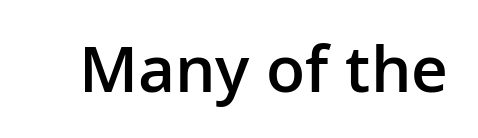
{"serif": "no", "italic": "no", "bold": "semi", "weight": "semibold", "width": "normal", "stroke_contrast": "low", "x_height": "medium", "monospaced": "no", "underline": "no", "letter_spacing": "normal", "letter_spacing_em": 0.0, "glyph_px": 64}
